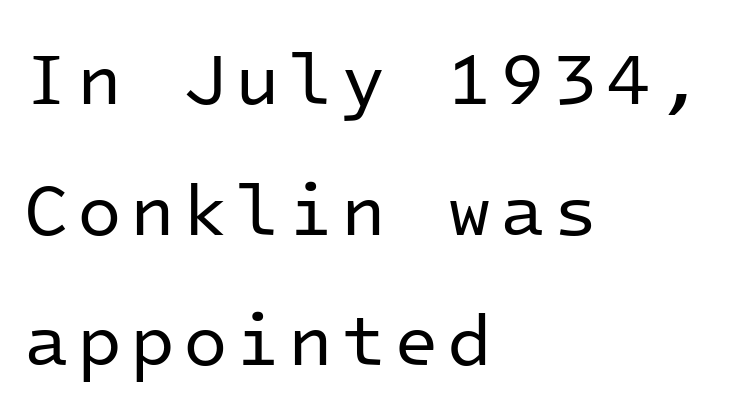
A typesetter would call this monospace, since all characters share one set width. The string is rendered with underlining switched off. Regarding serifs, this sample does without them. Vertical strokes here are truly vertical. Stems here are at most as thick as an everyday book face.
